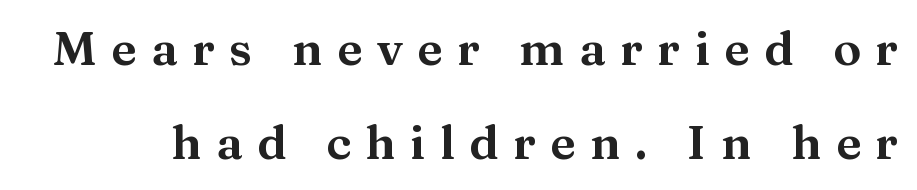
Q: Is the text italic (slanted)? A: No, it is upright.
Q: Is the typeface a serif or a sans-serif typeface? A: Serif.
Q: Is the text underlined? A: No.
Q: Is the spacing between letters normal or unusually wide? A: Unusually wide.
Q: Is the spacing between lines tight, normal or loose? A: Loose.
Q: Width (condensed, normal, or wide)? A: Wide.
Q: Stroke contrast? A: Medium.
Q: x-height? A: Medium.
Q: Monospaced? A: No.
